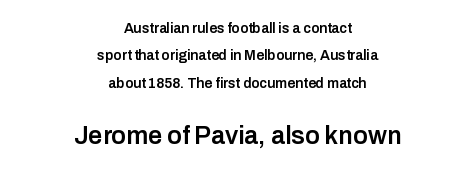
Q: Is the text bold? A: Semi-bold.
Q: Is the text italic (slanted)? A: No, it is upright.
Q: Is the text underlined? A: No.
Q: How is the paragraph aligned? A: Centered.
Q: Is the spacing between letters normal or unusually wide? A: Normal.
Q: Is the spacing between lines tight, normal or loose? A: Loose.
Q: Which block of text is set in a larger size, the first (top) or the second (bottom)? A: The second (bottom) one.
